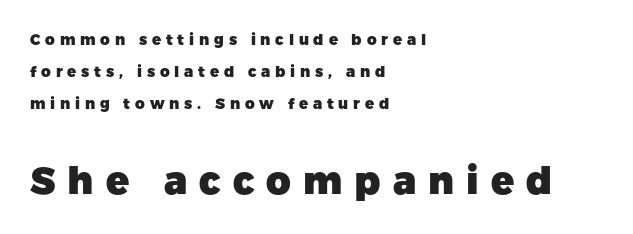
Q: Is the text bold? A: Yes.
Q: Is the text italic (slanted)? A: No, it is upright.
Q: Is the typeface a serif or a sans-serif typeface? A: Sans-serif.
Q: Is the text underlined? A: No.
Q: How is the paragraph aligned? A: Left-aligned.
Q: Is the spacing between letters normal or unusually wide? A: Unusually wide.
Q: Is the spacing between lines tight, normal or loose? A: Loose.
Q: Which block of text is set in a larger size, the first (top) or the second (bottom)? A: The second (bottom) one.
Q: Width (condensed, normal, or wide)? A: Normal.
Q: Stroke contrast? A: Low.
Q: x-height? A: Medium.
Q: Monospaced? A: No.
